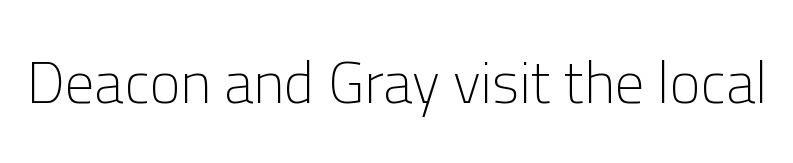
A sans-serif font was chosen for this passage. You could not count columns in this text — the font is proportionally spaced. The words here are not underlined. Tracking value appears to be zero — textbook default spacing. The lettering holds an erect, upright posture throughout. The passage shown is not bold in any degree.
